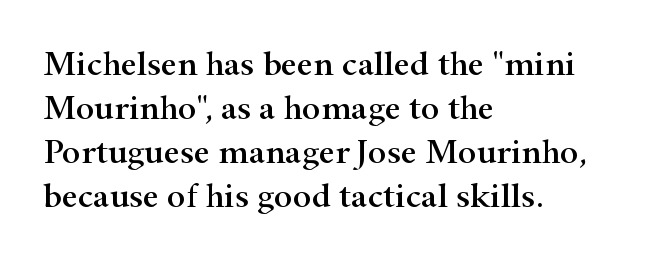
This rendering leaves character spacing at its baseline value. Note the varied advance widths — an 'i' is clearly narrower than an 'm'. The lettering holds an erect, upright posture throughout. Observe the serifs anchoring each vertical stroke in this sample.
